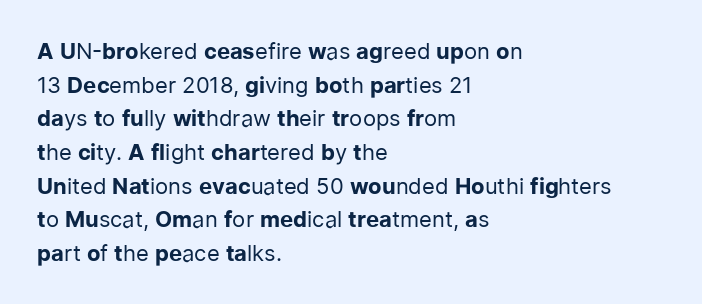
Unbolded letterforms with no extra heft. The letterforms sit shoulder to shoulder at normal distance. Line spacing here is normal. Glance below the letters and you will spot only blank space. Visually the block forms a straight wall on the left and a jagged coastline on the right.
